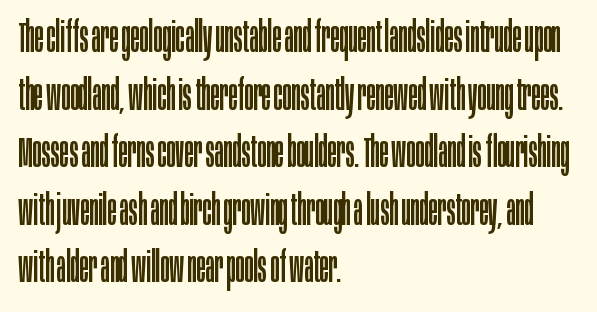
The image shows 42 px regular-weight, condensed sans-serif type, upright; set left-aligned, normal line spacing (1.37x), normal letter spacing, not underlined; low stroke contrast and a large x-height.
